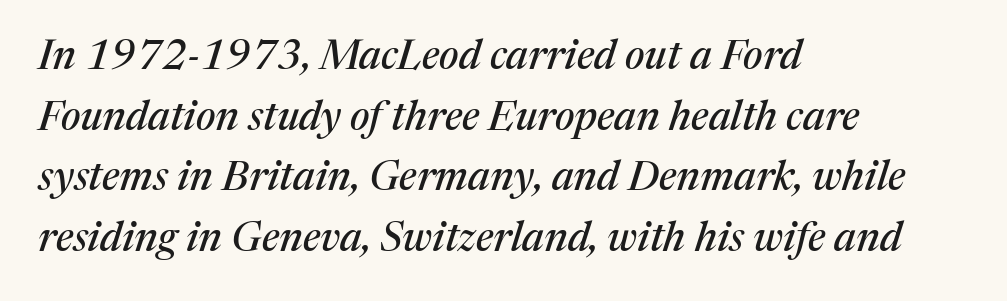
Q: Is the text italic (slanted)? A: Yes, it leans right by about 17 degrees.
Q: Is the typeface a serif or a sans-serif typeface? A: Serif.
Q: Is the text underlined? A: No.
Q: How is the paragraph aligned? A: Left-aligned.
Q: Is the spacing between letters normal or unusually wide? A: Normal.
Q: Is the spacing between lines tight, normal or loose? A: Normal.
Q: Width (condensed, normal, or wide)? A: Normal.
Q: Stroke contrast? A: Medium.
Q: x-height? A: Medium.
Q: Monospaced? A: No.
